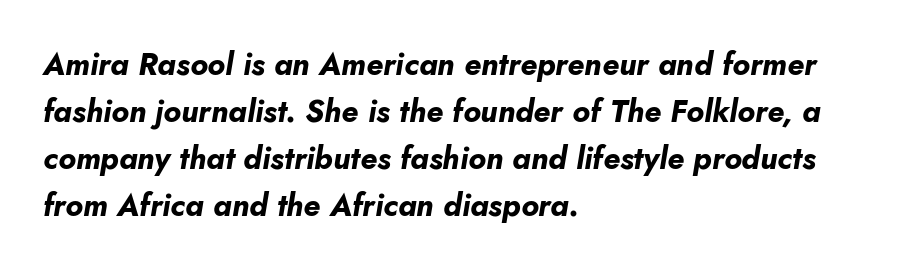
In terms of weight, the rendering is a true, heavy bold. Teacher's note: observe the even left margin — that is flush-left alignment. Compared with typical paragraphs, the rows here are spaced about the same. Just letters on the line, the space beneath them empty.
